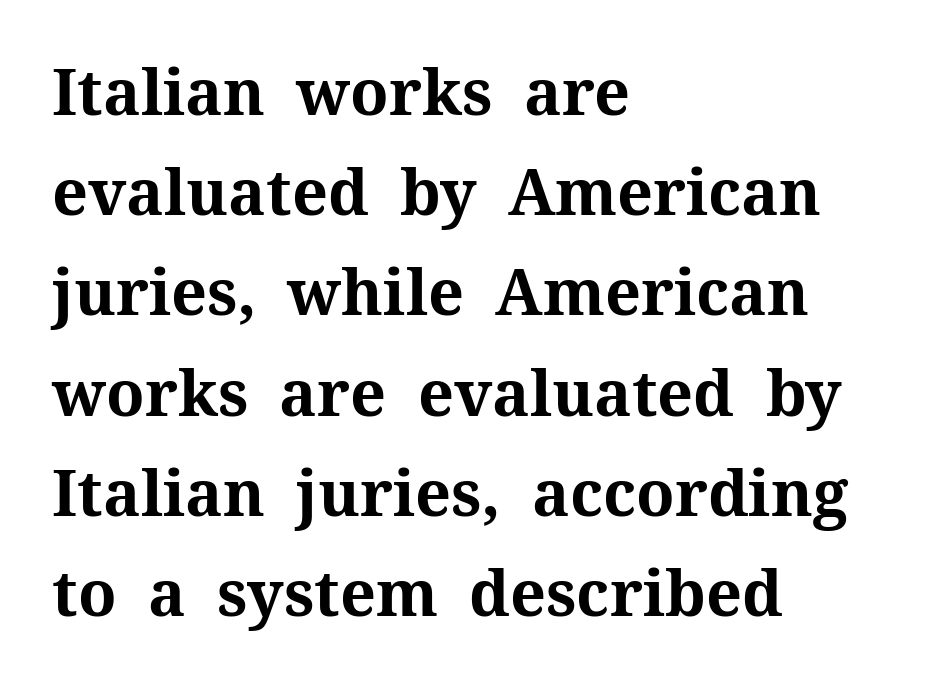
Q: Is the text bold? A: Yes.
Q: Is the text italic (slanted)? A: No, it is upright.
Q: Is the typeface a serif or a sans-serif typeface? A: Serif.
Q: Is the text underlined? A: No.
Q: How is the paragraph aligned? A: Left-aligned.
Q: Is the spacing between letters normal or unusually wide? A: Normal.
Q: Is the spacing between lines tight, normal or loose? A: Normal.
Q: Width (condensed, normal, or wide)? A: Normal.
Q: Stroke contrast? A: Medium.
Q: x-height? A: Medium.
Q: Monospaced? A: No.
